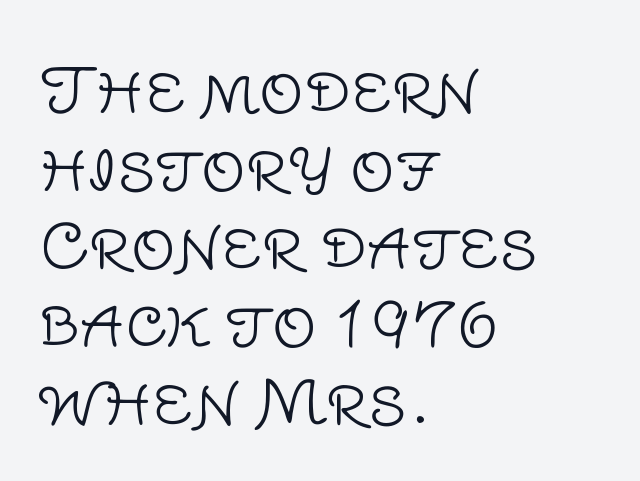
The image shows 62 px light sans-serif type; set left-aligned, normal line spacing (1.26x), normal letter spacing, not underlined; low stroke contrast and a large x-height.
